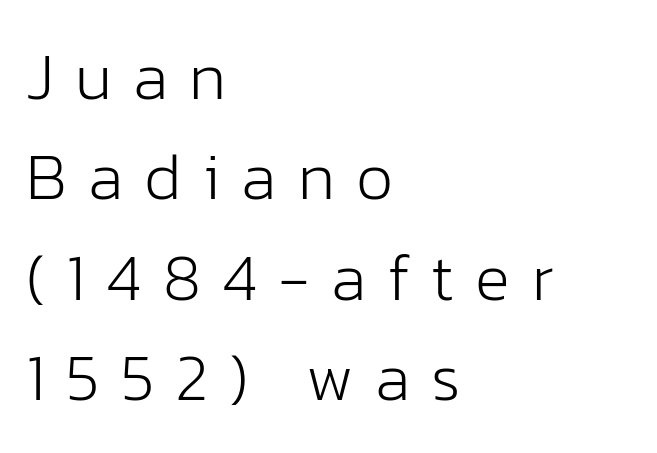
Vertical strokes here are truly vertical. The gap between lines stays unmarked. Is the block centered? No — it sits flush against the left margin. I'd call this a sans setting — the letters go barefoot. You could not count columns in this text — the font is proportionally spaced. Whoever set this chose a conventional vertical rhythm.
